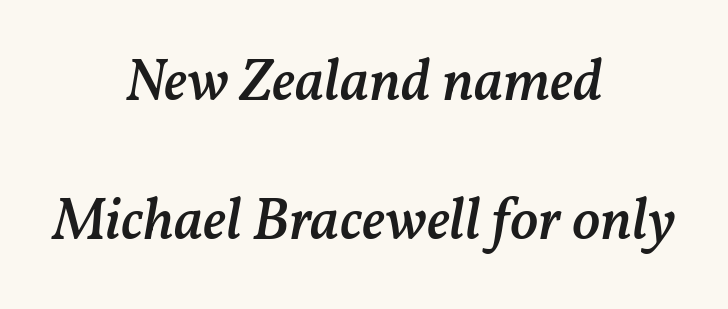
Q: Is the text bold? A: Semi-bold.
Q: Is the text italic (slanted)? A: Yes, it leans right by about 11 degrees.
Q: Is the text underlined? A: No.
Q: How is the paragraph aligned? A: Centered.
Q: Is the spacing between letters normal or unusually wide? A: Normal.
Q: Is the spacing between lines tight, normal or loose? A: Loose.
Q: Width (condensed, normal, or wide)? A: Normal.
Q: Stroke contrast? A: Medium.
Q: x-height? A: Medium.
Q: Monospaced? A: No.
